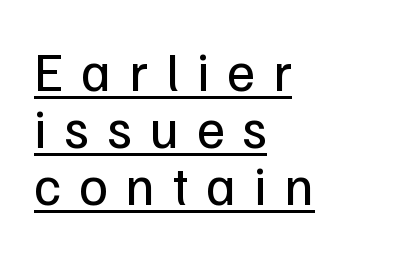
Q: Is the text bold? A: No.
Q: Is the text italic (slanted)? A: No, it is upright.
Q: Is the typeface a serif or a sans-serif typeface? A: Sans-serif.
Q: Is the text underlined? A: Yes.
Q: How is the paragraph aligned? A: Left-aligned.
Q: Is the spacing between letters normal or unusually wide? A: Unusually wide.
Q: Is the spacing between lines tight, normal or loose? A: Tight.
Q: Width (condensed, normal, or wide)? A: Normal.
Q: Stroke contrast? A: Low.
Q: x-height? A: Medium.
Q: Monospaced? A: No.
